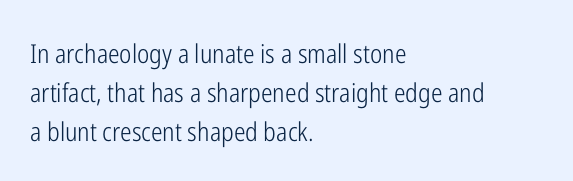
{"italic": "no", "bold": "no", "underline": "no", "align": "left", "line_spacing": "normal", "line_spacing_ratio": 1.5, "letter_spacing": "normal", "letter_spacing_em": 0.0, "glyph_px": 26}
